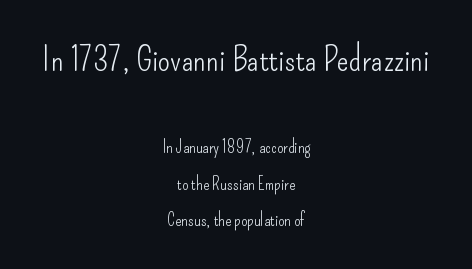
The image shows 35 px light, condensed sans-serif type, upright; set centered, loose line spacing (2.01x), normal letter spacing, not underlined; the first (top) block is 1.94x larger; low stroke contrast and a small x-height.
